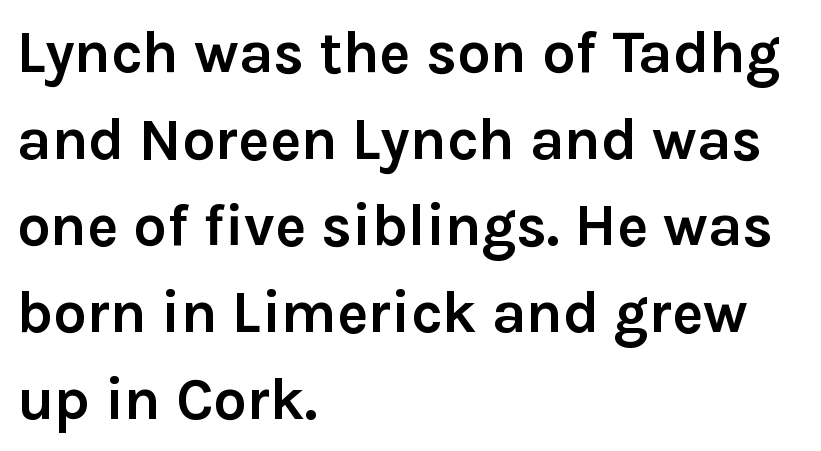
{"serif": "no", "italic": "no", "bold": "yes", "weight": "semibold", "width": "normal", "stroke_contrast": "low", "x_height": "medium", "monospaced": "no", "underline": "no", "align": "left", "line_spacing": "normal", "line_spacing_ratio": 1.47, "letter_spacing": "normal", "letter_spacing_em": 0.0, "glyph_px": 59}
